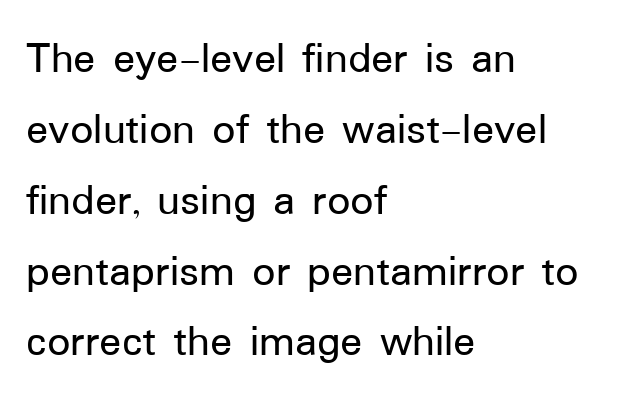
{"serif": "no", "italic": "no", "width": "normal", "stroke_contrast": "low", "x_height": "medium", "monospaced": "no", "underline": "no", "align": "left", "line_spacing": "normal", "line_spacing_ratio": 1.54, "letter_spacing": "normal", "letter_spacing_em": 0.0, "glyph_px": 46}
